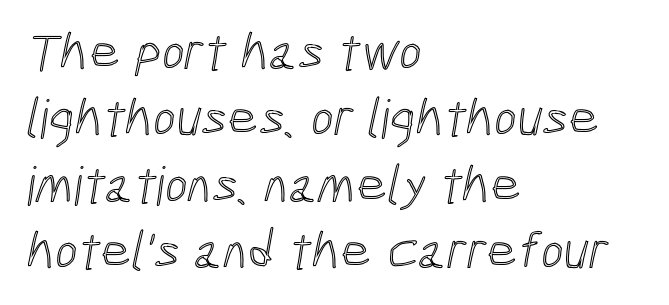
The image shows 54 px condensed type; set left-aligned, line spacing 1.23x, normal letter spacing, not underlined; a medium x-height.
